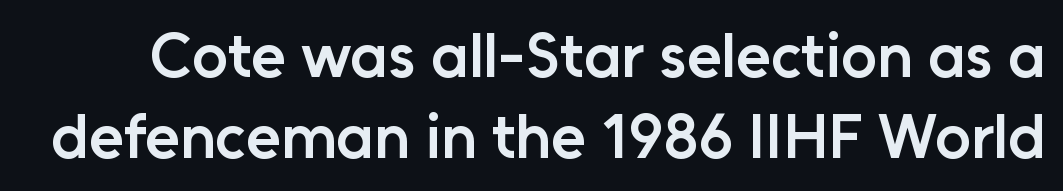
Q: Is the text bold? A: Semi-bold.
Q: Is the text italic (slanted)? A: No, it is upright.
Q: Is the typeface a serif or a sans-serif typeface? A: Sans-serif.
Q: Is the text underlined? A: No.
Q: Is the spacing between letters normal or unusually wide? A: Normal.
Q: Is the spacing between lines tight, normal or loose? A: Normal.
Q: Width (condensed, normal, or wide)? A: Normal.
Q: Stroke contrast? A: Low.
Q: x-height? A: Medium.
Q: Monospaced? A: No.
